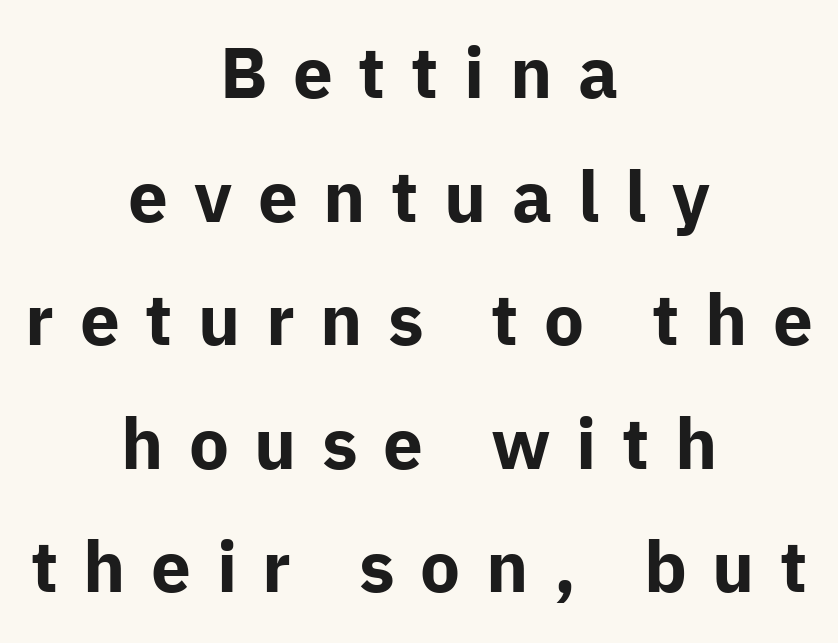
{"serif": "no", "italic": "no", "bold": "yes", "weight": "bold", "width": "normal", "stroke_contrast": "low", "x_height": "medium", "monospaced": "no", "underline": "no", "align": "center", "line_spacing_ratio": 1.74, "letter_spacing": "wide", "letter_spacing_em": 0.36, "glyph_px": 71}
